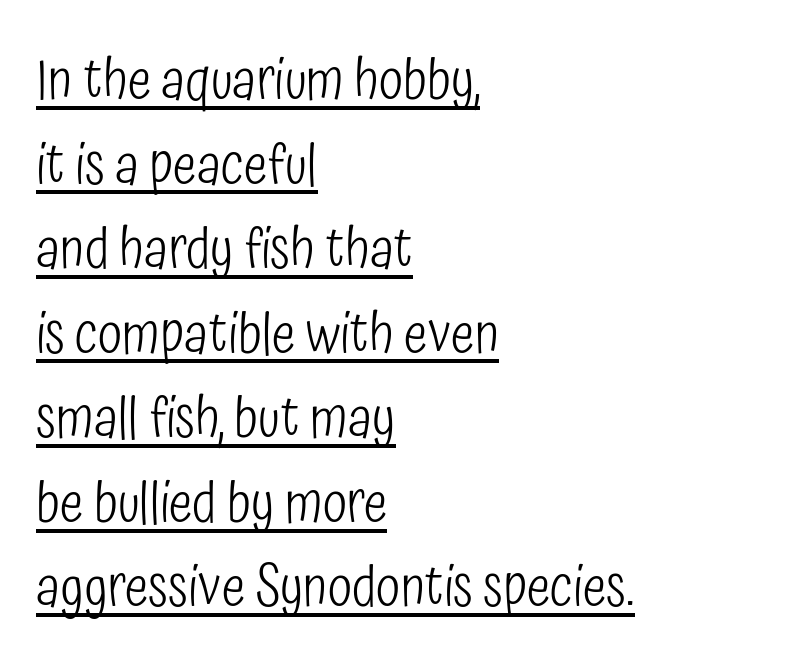
This sample is left-justified, so line endings fall wherever the words run out. The space between consecutive lines is moderate. Glyph-to-glyph distance matches everyday printed text. Quick note: not italic, upright. Varying glyph widths throughout — classic text-font behaviour. A baseline rule has been typeset under these characters.
